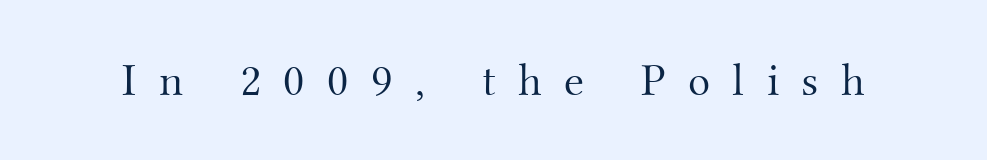
The image shows 46 px light serif type, upright; set unusually wide letter spacing (+0.49 em), not underlined; medium stroke contrast and a small x-height.
